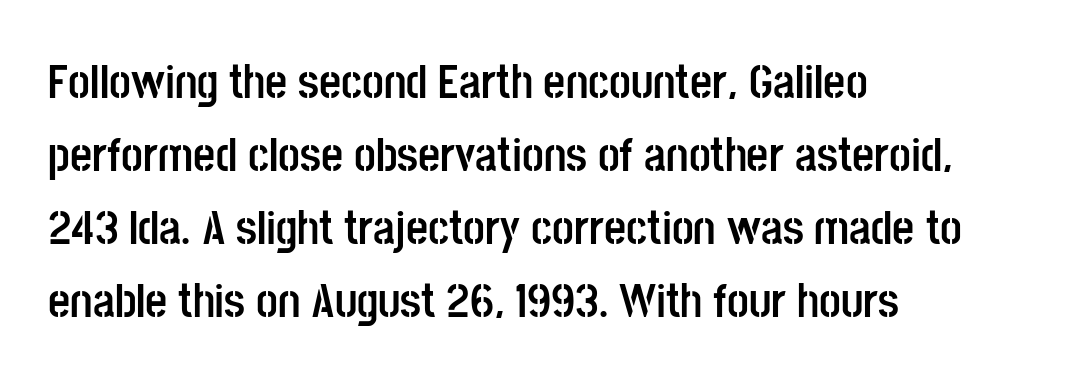
Q: Is the text bold? A: Yes.
Q: Is the text italic (slanted)? A: No, it is upright.
Q: Is the typeface a serif or a sans-serif typeface? A: Sans-serif.
Q: Is the text underlined? A: No.
Q: How is the paragraph aligned? A: Left-aligned.
Q: Is the spacing between letters normal or unusually wide? A: Normal.
Q: Is the spacing between lines tight, normal or loose? A: Normal.
Q: Width (condensed, normal, or wide)? A: Condensed.
Q: Stroke contrast? A: Low.
Q: x-height? A: Large.
Q: Monospaced? A: No.
